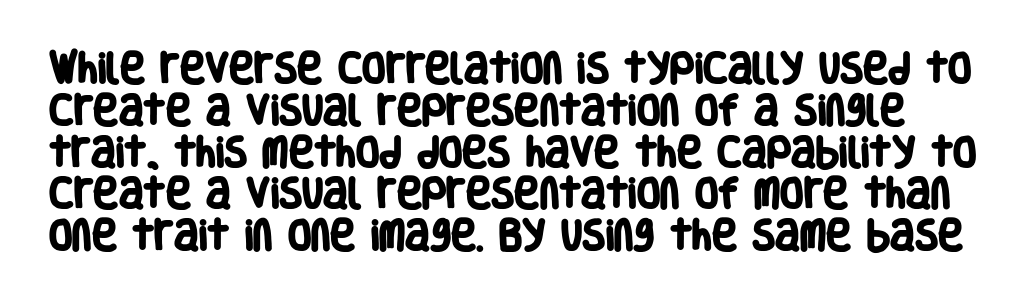
{"serif": "no", "bold": "yes", "weight": "heavy", "width": "condensed", "stroke_contrast": "low", "x_height": "large", "monospaced": "no", "underline": "no", "line_spacing_ratio": 1.23, "letter_spacing": "normal", "letter_spacing_em": 0.0, "glyph_px": 34}
